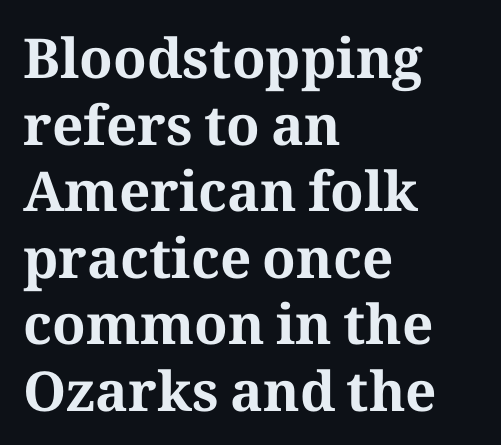
The image shows 55 px bold serif type, upright; set left-aligned, line spacing 1.21x, normal letter spacing, not underlined; medium stroke contrast and a medium x-height.
